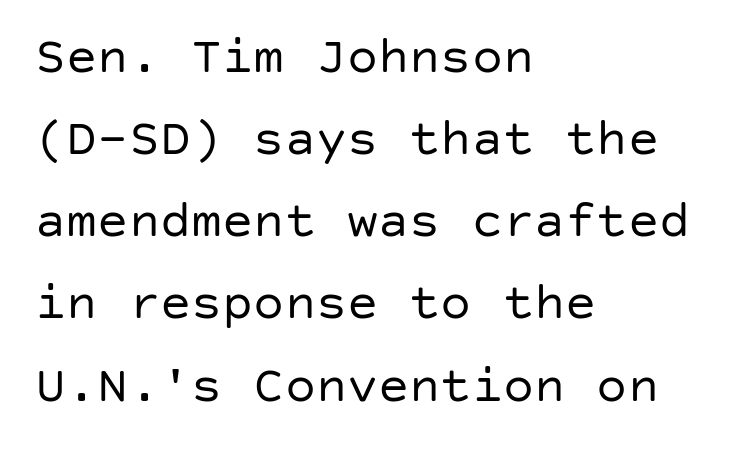
The strokes carry an ordinary text weight at most. Nope, not italic — everything's standing straight. To sum up the face: it is a sans, with no serifs. Glance below the letters and you will spot only blank space. Each word holds together tightly as a unit, with standard inter-letter gaps.
